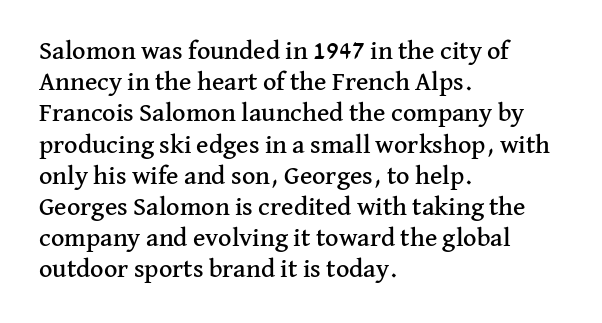
The passage is arranged the way most books set body copy — flush left. This is the regular roman posture of the typeface. The rendering keeps characters at their native spacing. Honestly, there is no underline to notice here at all.
